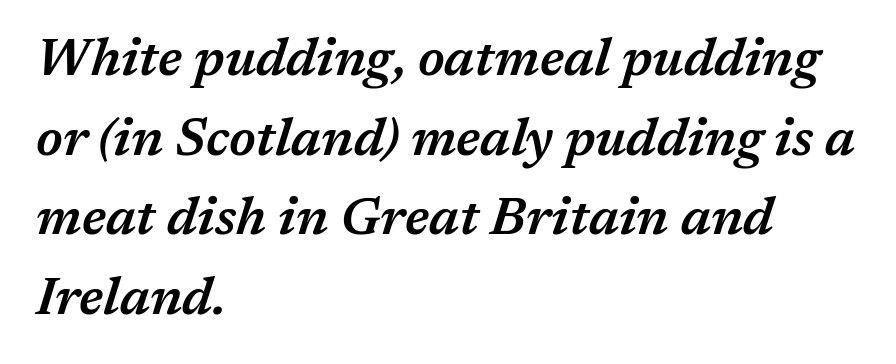
{"italic": "yes", "lean": "right", "slant_degrees": 17, "bold": "semi", "weight": "semibold", "width": "normal", "stroke_contrast": "medium", "x_height": "medium", "monospaced": "no", "underline": "no", "align": "left", "line_spacing": "normal", "line_spacing_ratio": 1.53, "letter_spacing": "normal", "letter_spacing_em": 0.0, "glyph_px": 52}
